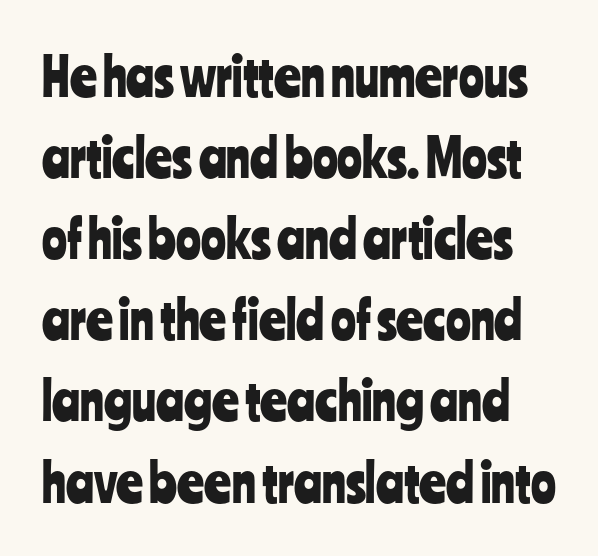
Rendered with straight, roman letterforms. Descenders hang freely into open space. The designer went with a sans here, leaving each stem footless. Words appear dense and cohesive because spacing is normal.
